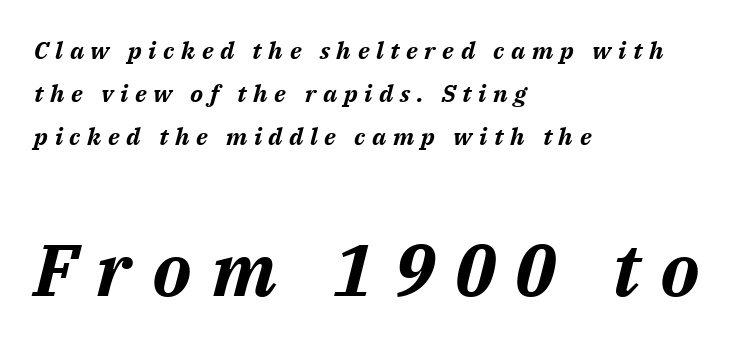
Q: Is the text bold? A: Yes.
Q: Is the text italic (slanted)? A: Yes, it leans right by about 14 degrees.
Q: Is the text underlined? A: No.
Q: How is the paragraph aligned? A: Left-aligned.
Q: Is the spacing between letters normal or unusually wide? A: Unusually wide.
Q: Which block of text is set in a larger size, the first (top) or the second (bottom)? A: The second (bottom) one.
Q: Width (condensed, normal, or wide)? A: Normal.
Q: Stroke contrast? A: Medium.
Q: x-height? A: Medium.
Q: Monospaced? A: No.
